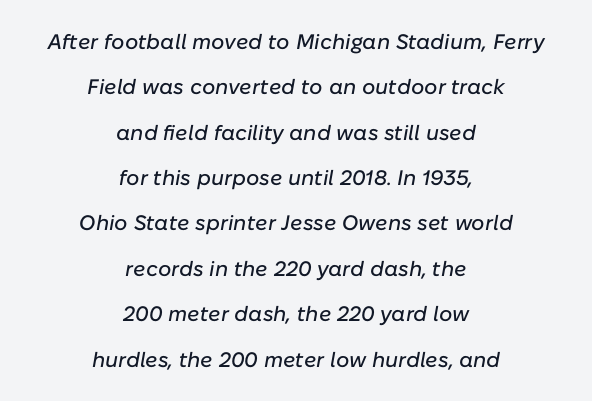
{"italic": "yes", "lean": "right", "slant_degrees": 10, "underline": "no", "align": "center", "line_spacing": "loose", "line_spacing_ratio": 2.16, "letter_spacing": "normal", "letter_spacing_em": 0.0, "glyph_px": 21}
